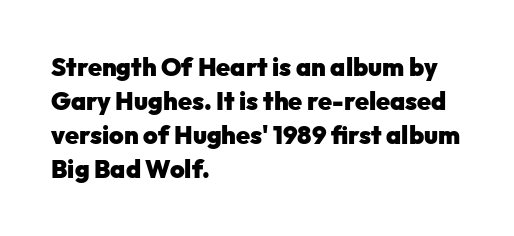
{"italic": "no", "bold": "yes", "underline": "no", "align": "left", "line_spacing": "normal", "line_spacing_ratio": 1.36, "letter_spacing": "normal", "letter_spacing_em": 0.0, "glyph_px": 25}
